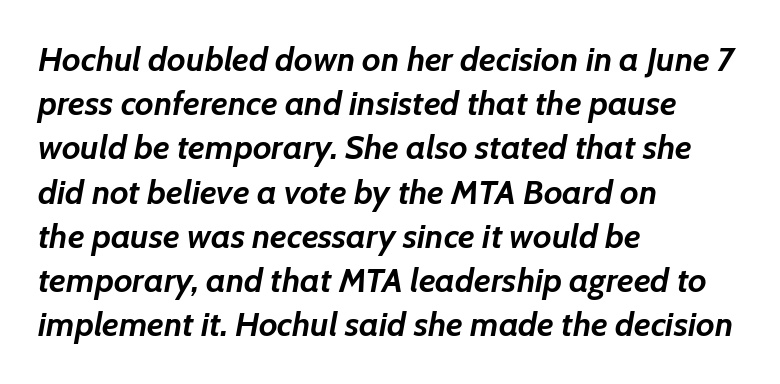
Q: Is the text bold? A: Yes.
Q: Is the text italic (slanted)? A: Yes, it leans right by about 7 degrees.
Q: Is the text underlined? A: No.
Q: How is the paragraph aligned? A: Left-aligned.
Q: Is the spacing between letters normal or unusually wide? A: Normal.
Q: Is the spacing between lines tight, normal or loose? A: Normal.
Q: Width (condensed, normal, or wide)? A: Normal.
Q: Stroke contrast? A: Low.
Q: x-height? A: Medium.
Q: Monospaced? A: No.
